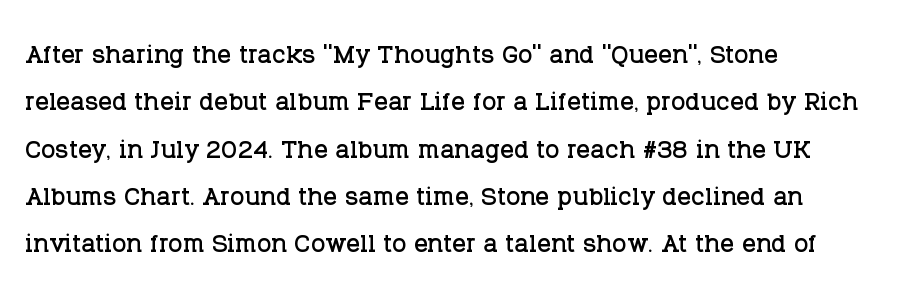
Q: Is the text italic (slanted)? A: No, it is upright.
Q: Is the typeface a serif or a sans-serif typeface? A: Serif.
Q: Is the text underlined? A: No.
Q: How is the paragraph aligned? A: Left-aligned.
Q: Is the spacing between letters normal or unusually wide? A: Normal.
Q: Is the spacing between lines tight, normal or loose? A: Normal.
Q: Width (condensed, normal, or wide)? A: Normal.
Q: Stroke contrast? A: Low.
Q: x-height? A: Large.
Q: Monospaced? A: No.
